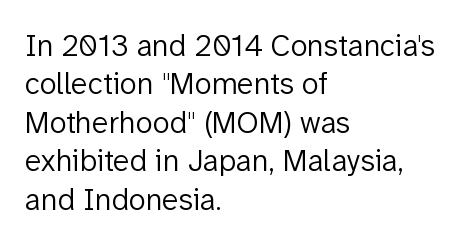
{"serif": "no", "italic": "no", "bold": "no", "weight": "light", "width": "normal", "stroke_contrast": "low", "x_height": "medium", "monospaced": "no", "underline": "no", "align": "left", "line_spacing_ratio": 1.24, "letter_spacing": "normal", "letter_spacing_em": 0.0, "glyph_px": 31}
